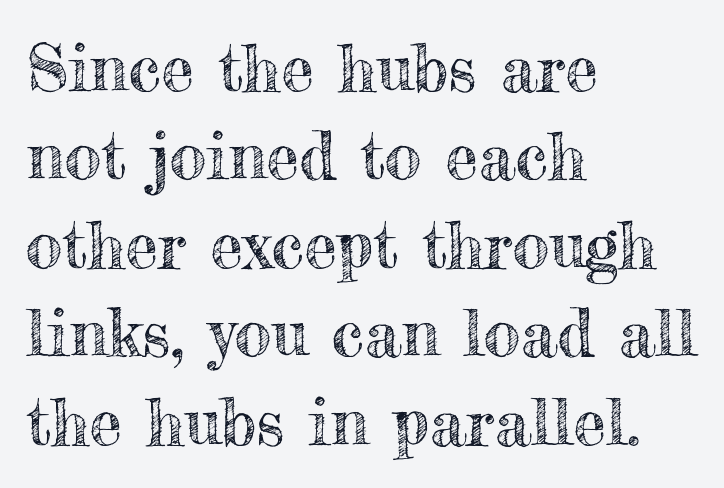
Q: Is the text italic (slanted)? A: No, it is upright.
Q: Is the text underlined? A: No.
Q: How is the paragraph aligned? A: Left-aligned.
Q: Is the spacing between letters normal or unusually wide? A: Normal.
Q: Is the spacing between lines tight, normal or loose? A: Normal.
Q: Width (condensed, normal, or wide)? A: Normal.
Q: x-height? A: Small.
Q: Monospaced? A: No.
